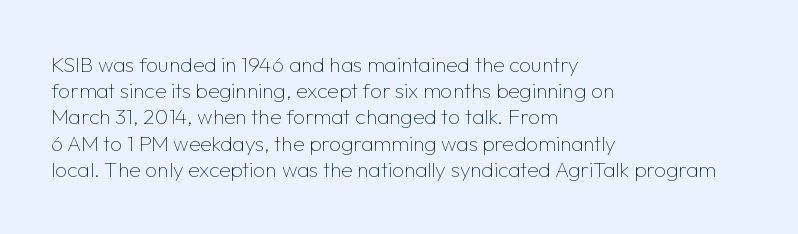
Q: Is the text bold? A: No.
Q: Is the text italic (slanted)? A: No, it is upright.
Q: Is the text underlined? A: No.
Q: How is the paragraph aligned? A: Left-aligned.
Q: Is the spacing between letters normal or unusually wide? A: Normal.
Q: Is the spacing between lines tight, normal or loose? A: Normal.
